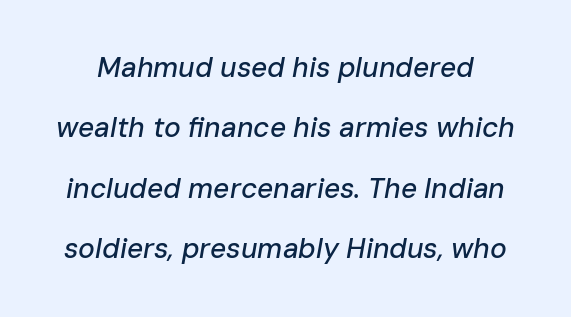
In terms of posture, this sample is oblique. The passage shown is typed in a proportional face where columns would drift. Summary of vertical rhythm: relaxed, with wide interline spacing. Each row of text sits above clean, open space. The gaps between neighbouring characters are ordinary and unremarkable.
